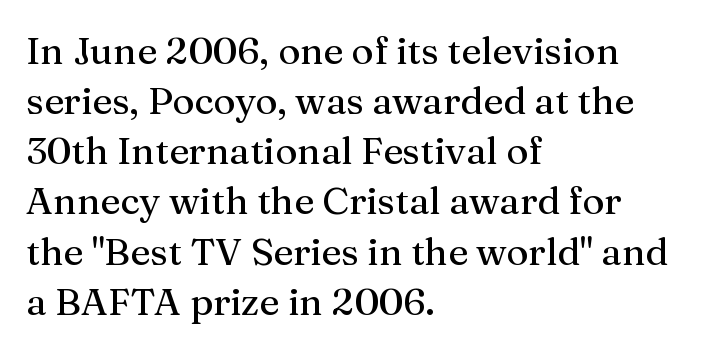
Decoration check: the copy has no underline. Evenly set lines give the paragraph a standard silhouette. Look at the bottom of the vertical strokes: they flare into serifs here. The type is set solid horizontally, with unmodified tracking.
